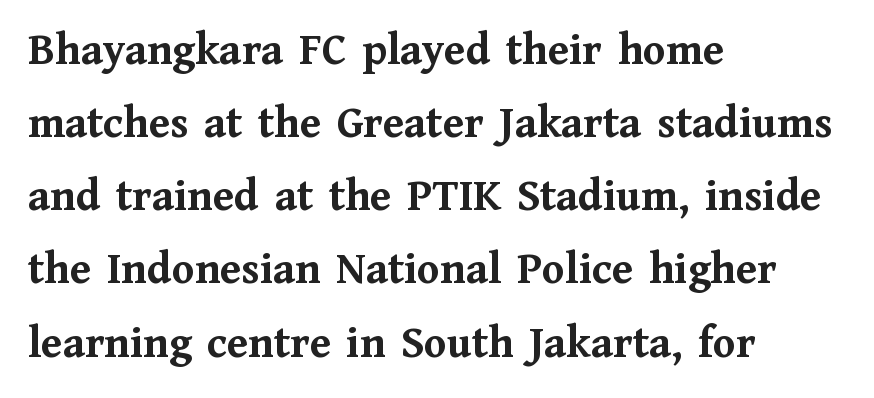
The letters stand upright; this is a roman face. Layout note: lines flush left. Here the designer chose a conventional face with non-uniform glyph widths. Is there much room between lines? A standard amount, neither cramped nor airy.
